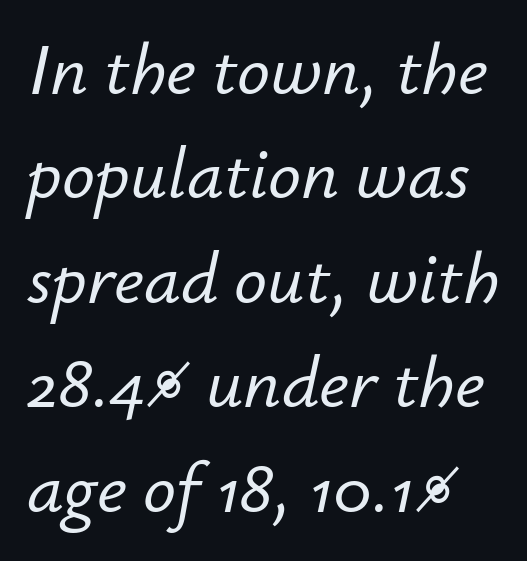
{"italic": "yes", "lean": "right", "slant_degrees": 12, "width": "normal", "stroke_contrast": "low", "x_height": "small", "monospaced": "no", "underline": "no", "line_spacing": "normal", "line_spacing_ratio": 1.43, "letter_spacing": "normal", "letter_spacing_em": 0.0, "glyph_px": 73}
